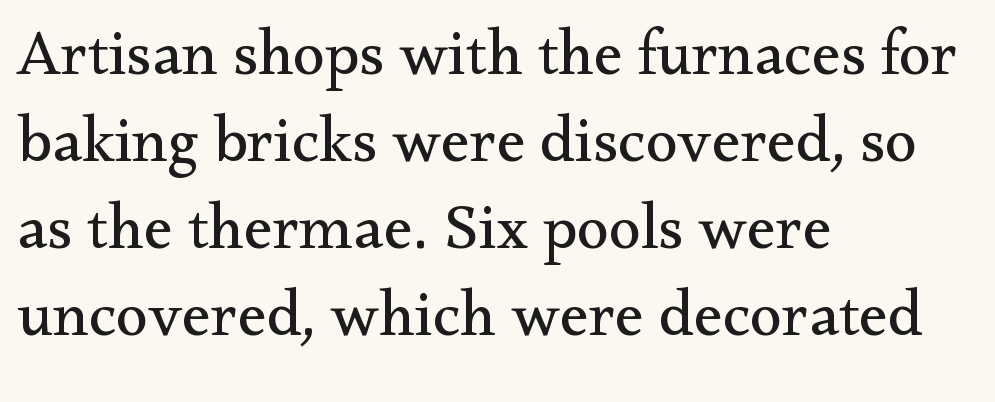
The image shows 65 px regular-weight serif type, upright; set left-aligned, normal line spacing (1.34x), normal letter spacing, not underlined; medium stroke contrast and a small x-height.
